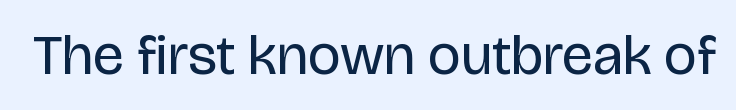
Q: Is the text bold? A: No.
Q: Is the text italic (slanted)? A: No, it is upright.
Q: Is the typeface a serif or a sans-serif typeface? A: Sans-serif.
Q: Is the text underlined? A: No.
Q: Is the spacing between letters normal or unusually wide? A: Normal.
Q: Width (condensed, normal, or wide)? A: Normal.
Q: Stroke contrast? A: Low.
Q: x-height? A: Large.
Q: Monospaced? A: No.
